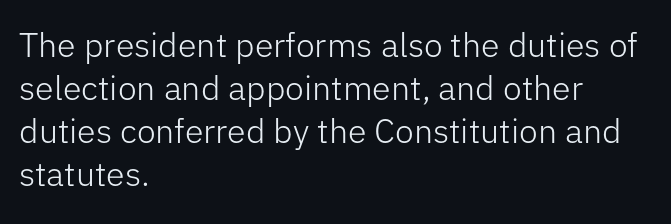
Style check: upright. Classification — sans serif. The rendering keeps characters at their native spacing. If you measured baseline to baseline, you'd find a middling distance. Alignment: flush left.
